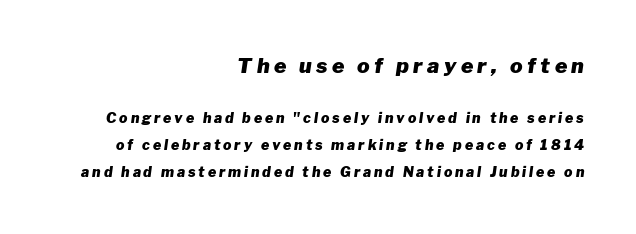
The image shows 21 px bold type, italic (leaning right); set right-aligned, loose line spacing (1.93x), unusually wide letter spacing (+0.21 em), not underlined; the first (top) block is 1.5x larger.
